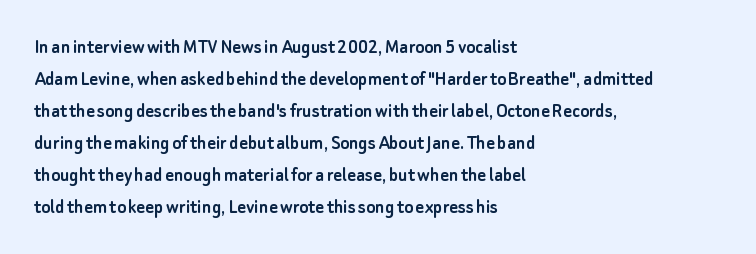
The image shows 21 px text type, upright; set left-aligned, normal line spacing (1.52x), normal letter spacing, not underlined.
